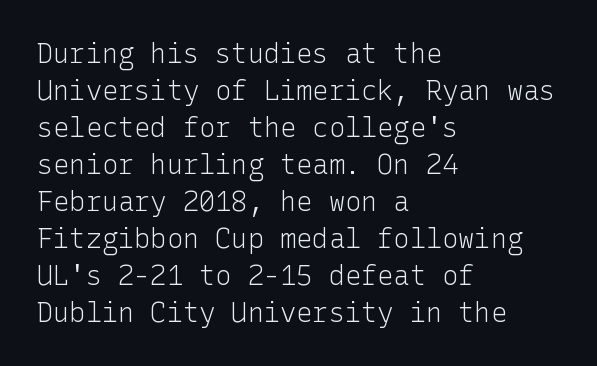
The image shows 27 px text type, upright; set left-aligned, normal line spacing (1.37x), normal letter spacing, not underlined.
